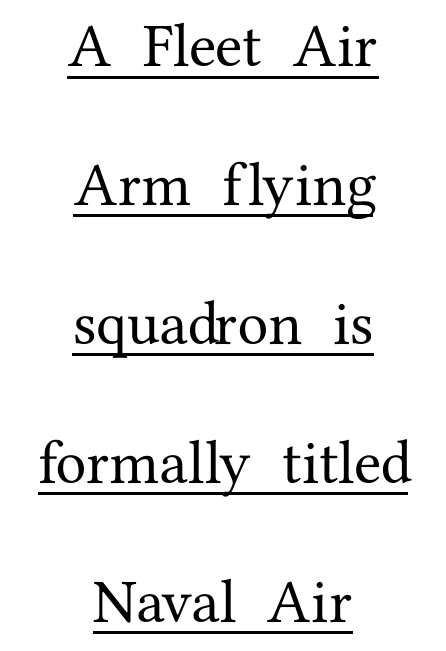
The image shows 62 px serif type, upright; set centered, loose line spacing (2.24x), normal letter spacing, underlined; medium stroke contrast and a medium x-height.
